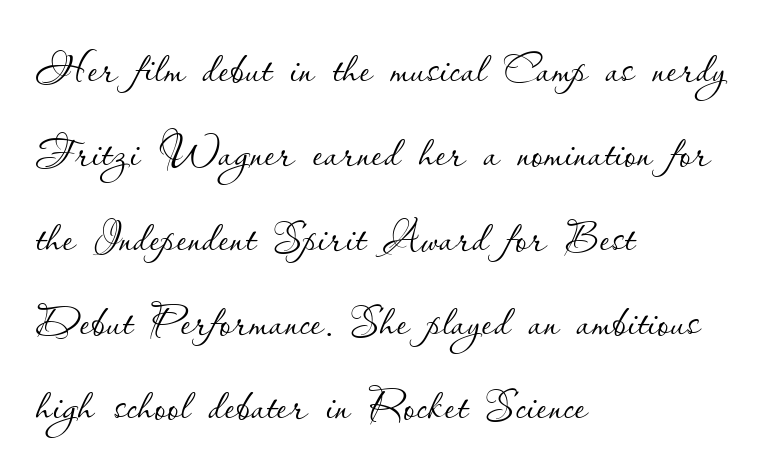
A light-to-regular cut is what we see here. The letters advance in unequal steps, a hallmark of proportional type. Between one letter and the next there's only the usual sliver of space. Nobody drew a line under any word here. Leading: standard. These lines stack with their left ends in a neat column.
